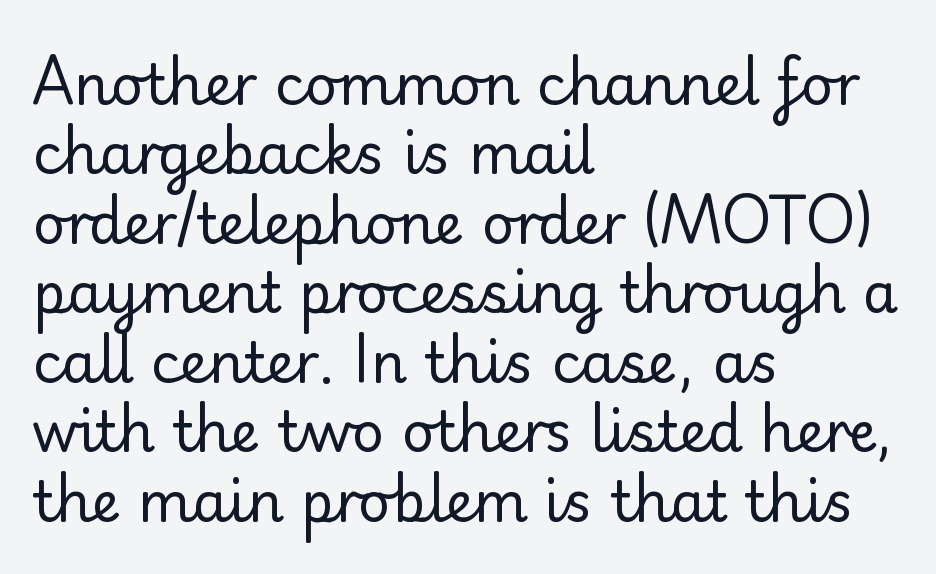
Q: Is the text bold? A: No.
Q: Is the text italic (slanted)? A: No, it is upright.
Q: Is the typeface a serif or a sans-serif typeface? A: Sans-serif.
Q: Is the text underlined? A: No.
Q: How is the paragraph aligned? A: Left-aligned.
Q: Is the spacing between letters normal or unusually wide? A: Normal.
Q: Width (condensed, normal, or wide)? A: Normal.
Q: Stroke contrast? A: Low.
Q: x-height? A: Small.
Q: Monospaced? A: No.
